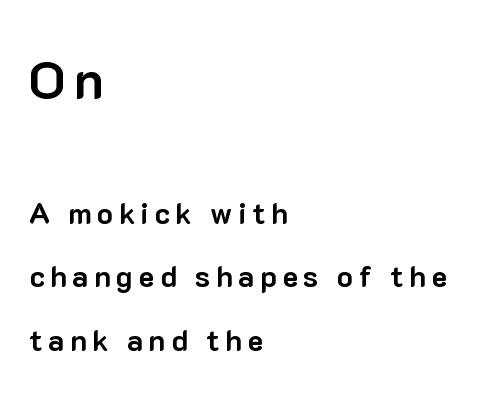
Q: Is the text bold? A: Yes.
Q: Is the text italic (slanted)? A: No, it is upright.
Q: Is the typeface a serif or a sans-serif typeface? A: Sans-serif.
Q: Is the text underlined? A: No.
Q: How is the paragraph aligned? A: Left-aligned.
Q: Is the spacing between lines tight, normal or loose? A: Loose.
Q: Which block of text is set in a larger size, the first (top) or the second (bottom)? A: The first (top) one.
Q: Width (condensed, normal, or wide)? A: Normal.
Q: Stroke contrast? A: Low.
Q: x-height? A: Medium.
Q: Monospaced? A: No.
